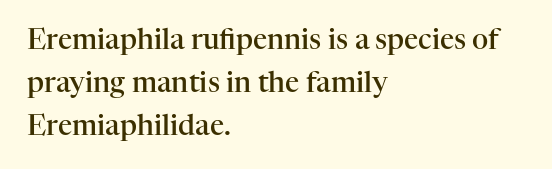
Q: Is the text bold? A: Semi-bold.
Q: Is the text italic (slanted)? A: No, it is upright.
Q: Is the typeface a serif or a sans-serif typeface? A: Serif.
Q: Is the text underlined? A: No.
Q: How is the paragraph aligned? A: Left-aligned.
Q: Is the spacing between letters normal or unusually wide? A: Normal.
Q: Is the spacing between lines tight, normal or loose? A: Normal.
Q: Width (condensed, normal, or wide)? A: Normal.
Q: Stroke contrast? A: High.
Q: x-height? A: Medium.
Q: Monospaced? A: No.
